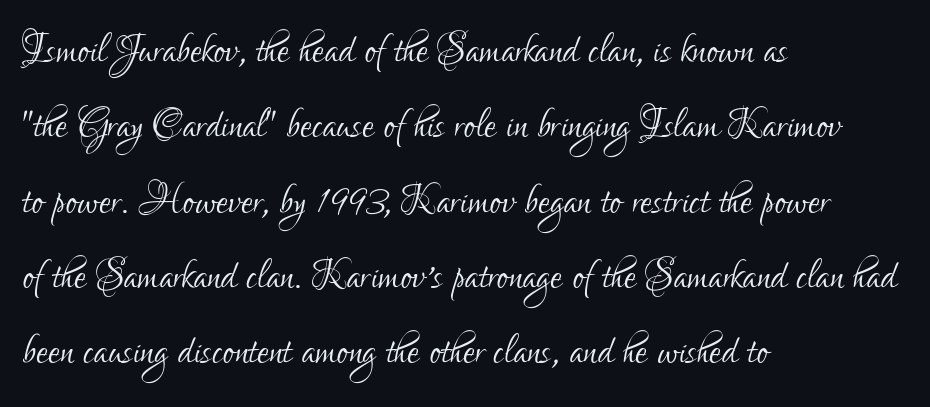
{"serif": "no", "bold": "no", "weight": "light", "width": "condensed", "stroke_contrast": "low", "x_height": "small", "monospaced": "no", "underline": "no", "align": "left", "line_spacing": "normal", "line_spacing_ratio": 1.42, "letter_spacing": "normal", "letter_spacing_em": 0.0, "glyph_px": 53}
